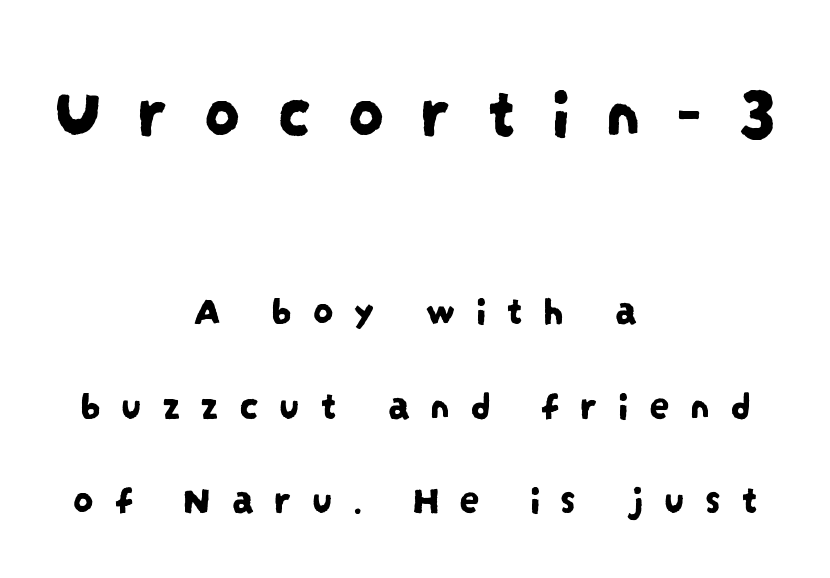
{"serif": "no", "width": "condensed", "stroke_contrast": "low", "x_height": "large", "monospaced": "no", "underline": "no", "align": "center", "line_spacing": "loose", "line_spacing_ratio": 2.31, "letter_spacing": "wide", "letter_spacing_em": 0.49, "larger_block": "first", "size_ratio": 1.76, "glyph_px": 72}
